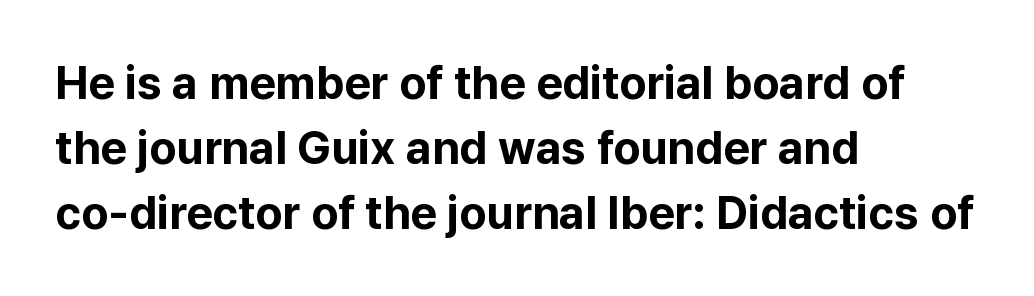
Q: Is the text bold? A: Yes.
Q: Is the text italic (slanted)? A: No, it is upright.
Q: Is the typeface a serif or a sans-serif typeface? A: Sans-serif.
Q: Is the text underlined? A: No.
Q: How is the paragraph aligned? A: Left-aligned.
Q: Is the spacing between letters normal or unusually wide? A: Normal.
Q: Is the spacing between lines tight, normal or loose? A: Normal.
Q: Width (condensed, normal, or wide)? A: Normal.
Q: Stroke contrast? A: Low.
Q: x-height? A: Medium.
Q: Monospaced? A: No.
